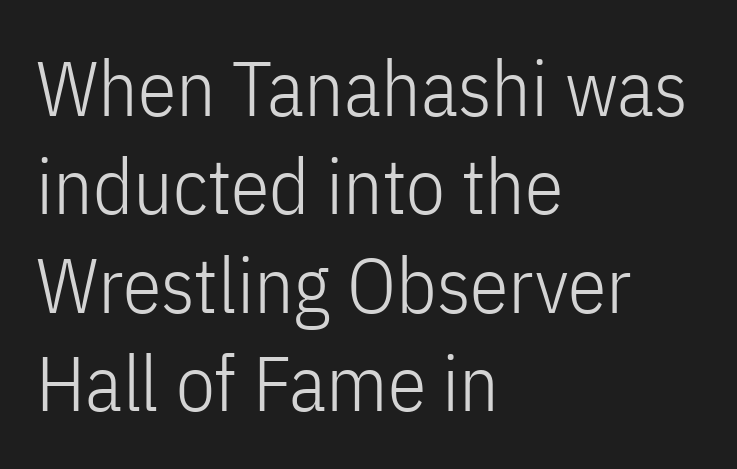
{"serif": "no", "italic": "no", "bold": "no", "weight": "light", "width": "condensed", "stroke_contrast": "low", "x_height": "medium", "monospaced": "no", "underline": "no", "align": "left", "line_spacing": "normal", "line_spacing_ratio": 1.26, "letter_spacing": "normal", "letter_spacing_em": 0.0, "glyph_px": 78}
